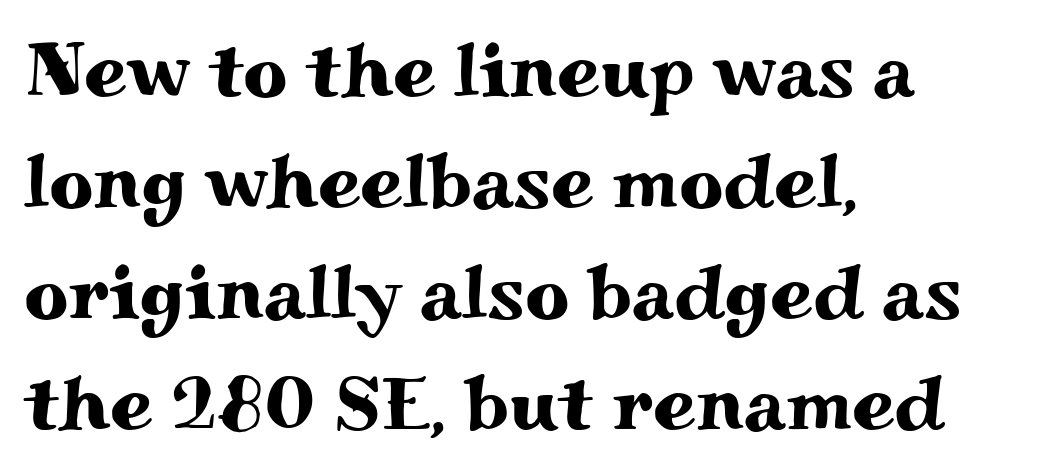
The letterforms sit shoulder to shoulder at normal distance. Style check: upright. Proportional: the letters do not fall into vertical columns. Horizontally, the lines are justified to the leading edge only. The typeface chosen for these lines features serifs.
